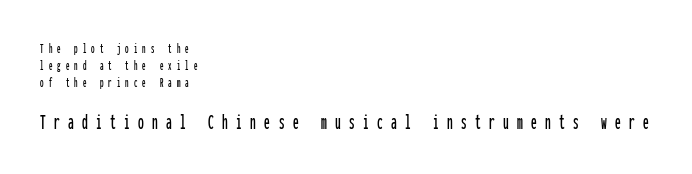
Between these two stacked blocks, the lower one wins on size. Ordinary non-slanted type is in use. Display-style spreading of the glyphs; the letterfit is very open. In CSS terms this would be text-align: left. Each row of text sits above clean, open space.
